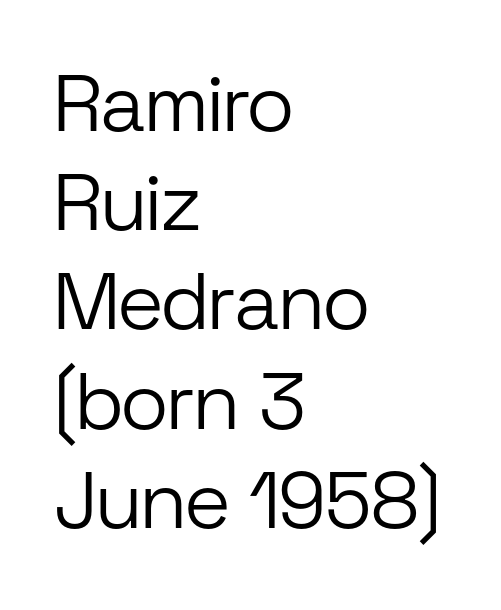
The image shows 80 px light sans-serif type, upright; set left-aligned, line spacing 1.24x, normal letter spacing, not underlined; low stroke contrast and a medium x-height.
